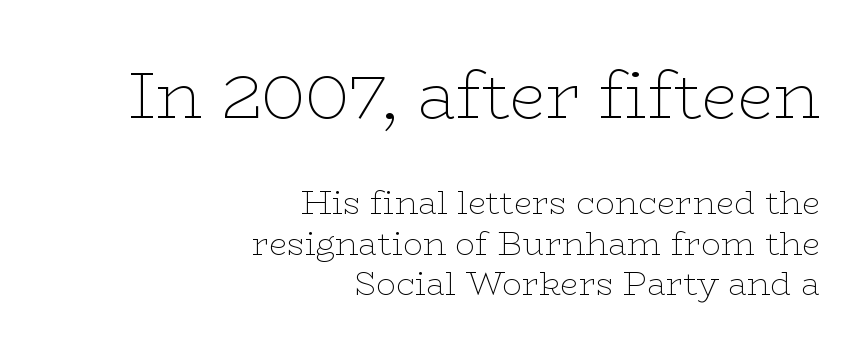
Note the varied advance widths — an 'i' is clearly narrower than an 'm'. The strip under each line holds only bare page. Which margin do the lines hug? The right one — the left edge is uneven. Font category for this specimen: serif. Spacing between characters is what you'd get straight out of the box.
